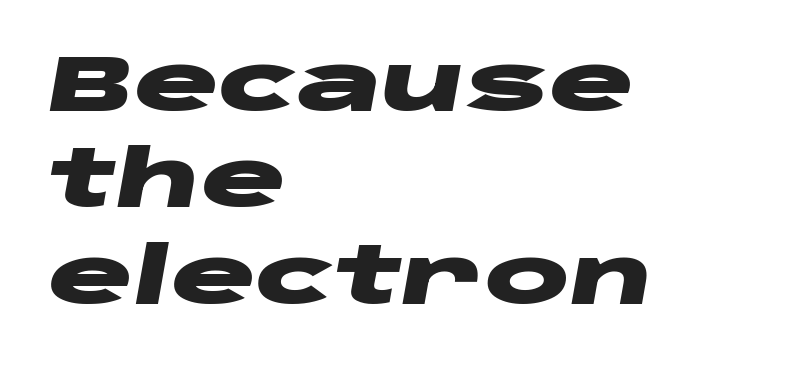
Q: Is the text bold? A: Yes.
Q: Is the text italic (slanted)? A: Yes, it leans right by about 10 degrees.
Q: Is the text underlined? A: No.
Q: How is the paragraph aligned? A: Left-aligned.
Q: Is the spacing between letters normal or unusually wide? A: Normal.
Q: Width (condensed, normal, or wide)? A: Wide.
Q: Stroke contrast? A: Low.
Q: x-height? A: Large.
Q: Monospaced? A: No.
